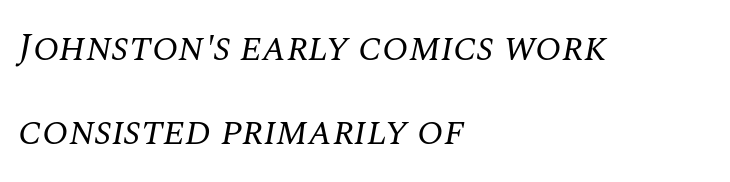
Bare-footed words on every line. What stands out about the letter spacing? Nothing — it is the standard amount. Leftover space on each line is placed entirely after the last word. What's the leading like? Stretched, with rows far apart. Proportional: the letters do not fall into vertical columns. This is oblique type, the kind used for emphasis or titles.
